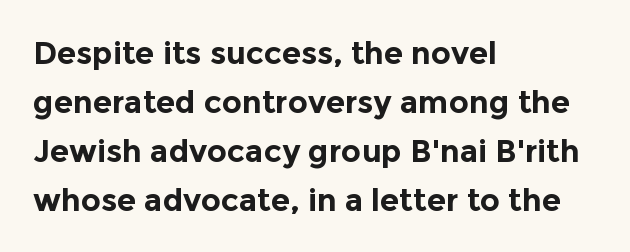
The image shows 31 px bold sans-serif type, upright; set left-aligned, normal line spacing (1.58x), normal letter spacing, not underlined; a medium x-height.
